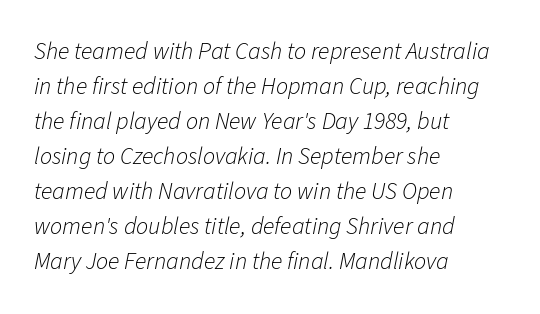
{"italic": "yes", "lean": "right", "slant_degrees": 11, "bold": "no", "underline": "no", "align": "left", "line_spacing": "normal", "line_spacing_ratio": 1.46, "letter_spacing": "normal", "letter_spacing_em": 0.0, "glyph_px": 24}
